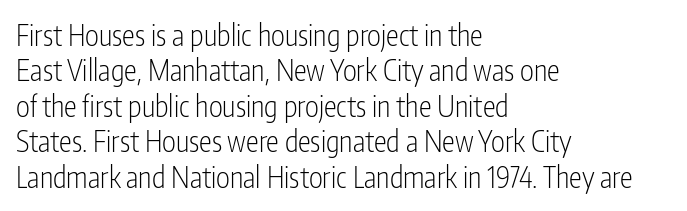
{"serif": "no", "italic": "no", "bold": "no", "weight": "light", "width": "condensed", "stroke_contrast": "low", "x_height": "medium", "monospaced": "no", "underline": "no", "align": "left", "line_spacing_ratio": 1.22, "letter_spacing": "normal", "letter_spacing_em": 0.0, "glyph_px": 29}
